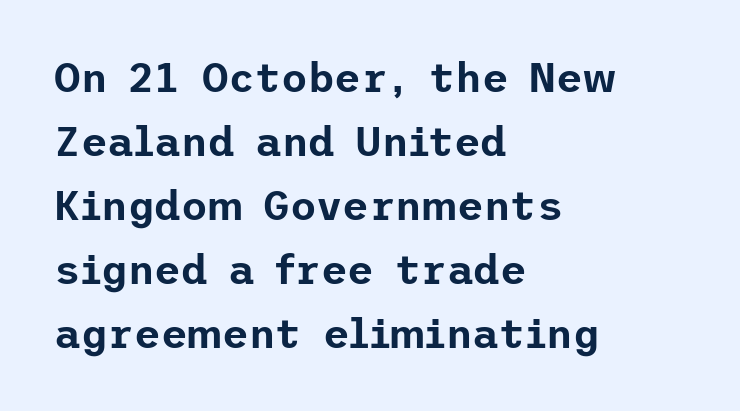
The image shows 41 px sans-serif type, upright; set left-aligned, normal line spacing (1.56x), normal letter spacing, not underlined; low stroke contrast and a medium x-height.
